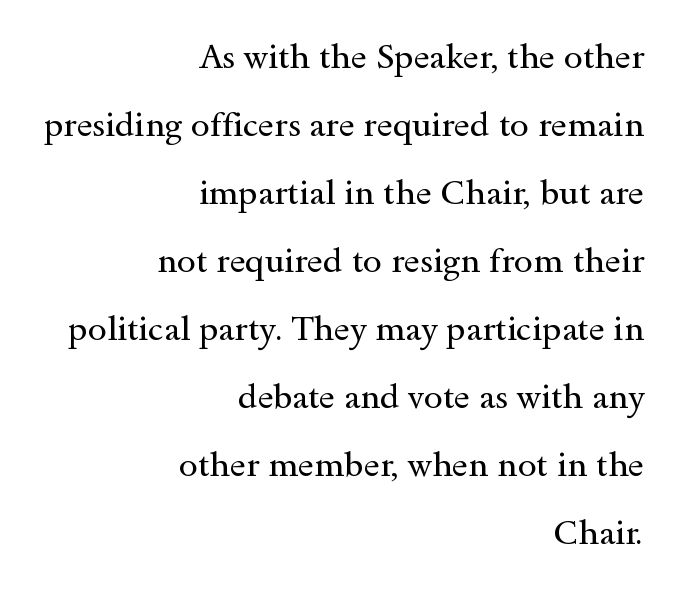
The image shows 34 px regular-weight, wide serif type, upright; set right-aligned, loose line spacing (2.0x), normal letter spacing, not underlined; a small x-height.
